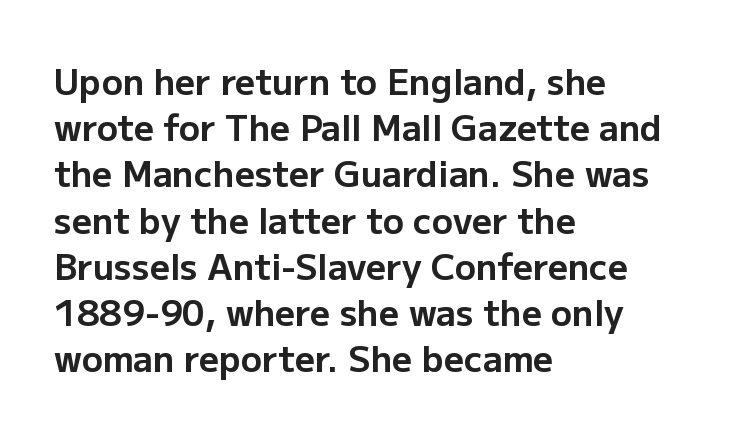
Q: Is the text bold? A: Yes.
Q: Is the text italic (slanted)? A: No, it is upright.
Q: Is the typeface a serif or a sans-serif typeface? A: Sans-serif.
Q: Is the text underlined? A: No.
Q: How is the paragraph aligned? A: Left-aligned.
Q: Is the spacing between letters normal or unusually wide? A: Normal.
Q: Is the spacing between lines tight, normal or loose? A: Normal.
Q: Width (condensed, normal, or wide)? A: Normal.
Q: Stroke contrast? A: Low.
Q: x-height? A: Medium.
Q: Monospaced? A: No.
